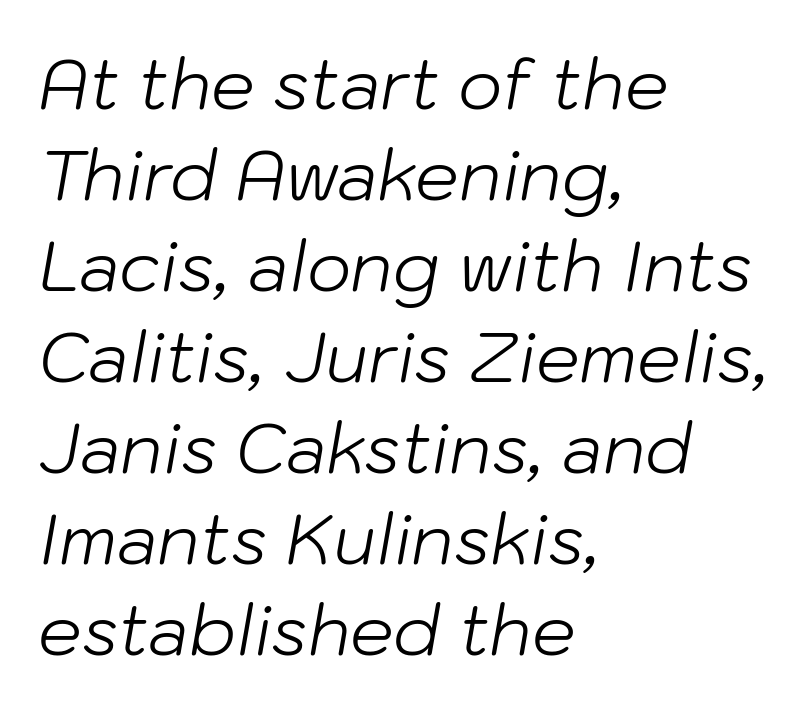
Style check: oblique. There is no visible air inserted between adjacent glyphs. Leftover space on each line is placed entirely after the last word. The face used here is proportionally spaced, like ordinary book or web type. The typeface has the unassuming heft of standard copy or less.
